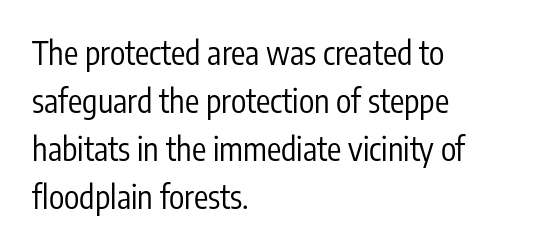
Honestly, the row spacing looks completely unremarkable. Descenders hang freely into open space. Each letter keeps its own natural width here, so spacing adapts to shape. A roman cut, with each character standing at attention. Nope, no serifs anywhere on these letters. The passage shown is not bold in any degree.
